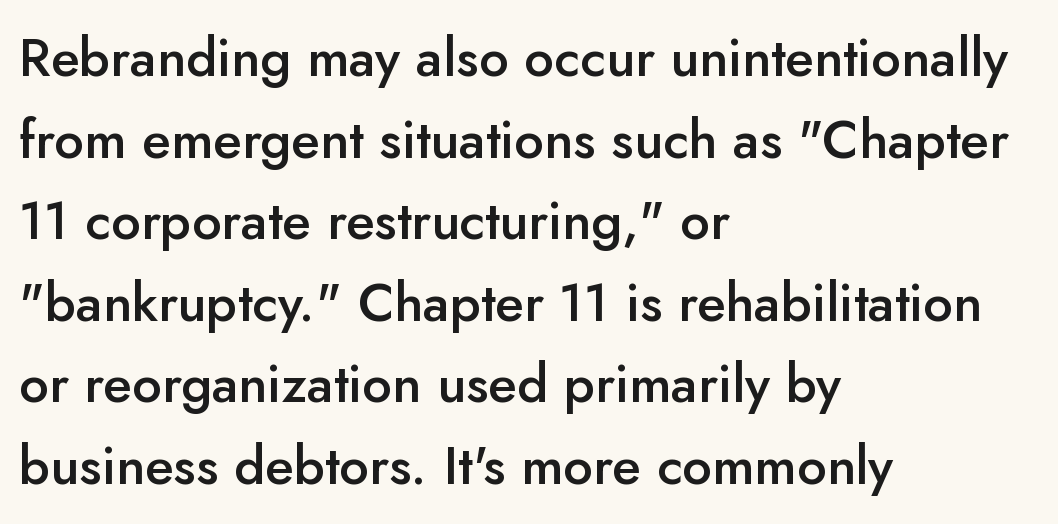
Q: Is the text bold? A: Semi-bold.
Q: Is the text italic (slanted)? A: No, it is upright.
Q: Is the typeface a serif or a sans-serif typeface? A: Sans-serif.
Q: Is the text underlined? A: No.
Q: How is the paragraph aligned? A: Left-aligned.
Q: Is the spacing between letters normal or unusually wide? A: Normal.
Q: Is the spacing between lines tight, normal or loose? A: Normal.
Q: Width (condensed, normal, or wide)? A: Normal.
Q: Stroke contrast? A: Low.
Q: x-height? A: Small.
Q: Monospaced? A: No.
